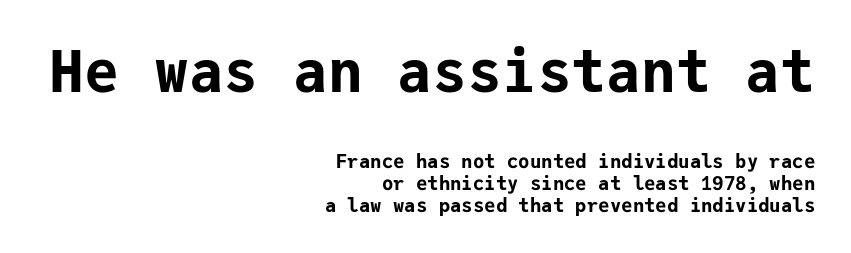
Q: Is the text bold? A: Yes.
Q: Is the text italic (slanted)? A: No, it is upright.
Q: Is the typeface a serif or a sans-serif typeface? A: Sans-serif.
Q: Is the text underlined? A: No.
Q: How is the paragraph aligned? A: Right-aligned.
Q: Is the spacing between letters normal or unusually wide? A: Normal.
Q: Is the spacing between lines tight, normal or loose? A: Tight.
Q: Which block of text is set in a larger size, the first (top) or the second (bottom)? A: The first (top) one.
Q: Width (condensed, normal, or wide)? A: Normal.
Q: Stroke contrast? A: Low.
Q: x-height? A: Medium.
Q: Monospaced? A: Yes.
